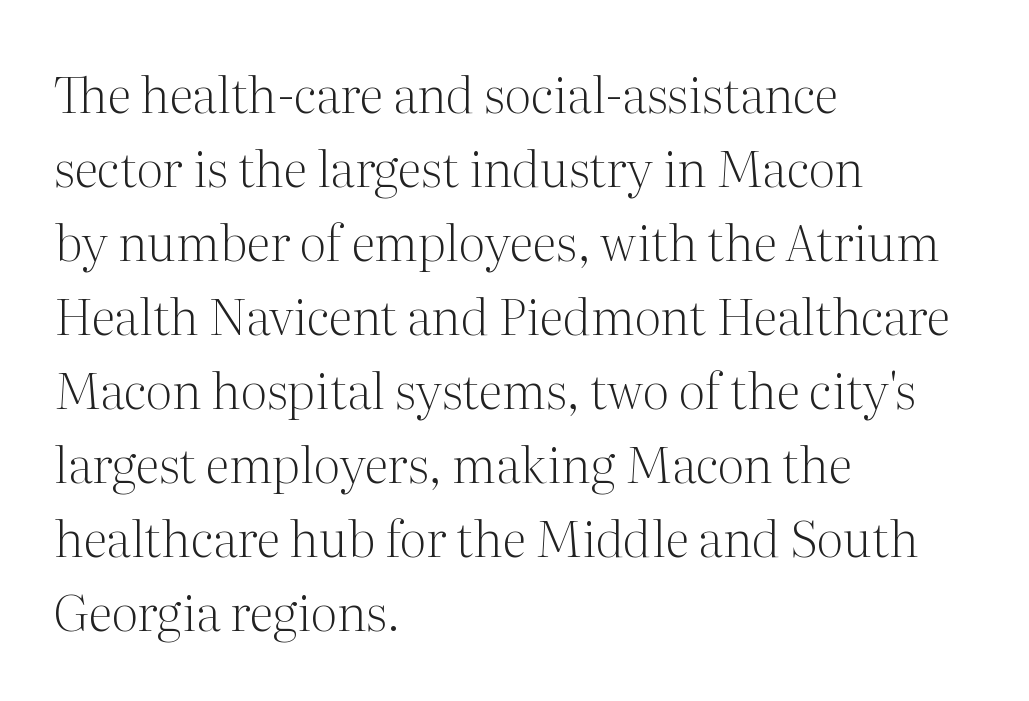
{"serif": "yes", "italic": "no", "bold": "no", "weight": "light", "width": "normal", "stroke_contrast": "medium", "x_height": "medium", "monospaced": "no", "underline": "no", "align": "left", "line_spacing": "normal", "line_spacing_ratio": 1.48, "letter_spacing": "normal", "letter_spacing_em": 0.0, "glyph_px": 50}
